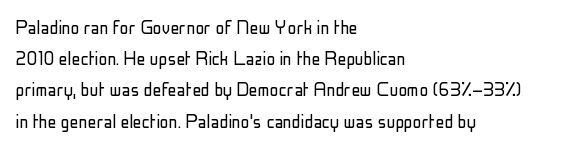
Q: Is the text bold? A: No.
Q: Is the text italic (slanted)? A: No, it is upright.
Q: Is the text underlined? A: No.
Q: How is the paragraph aligned? A: Left-aligned.
Q: Is the spacing between letters normal or unusually wide? A: Normal.
Q: Is the spacing between lines tight, normal or loose? A: Normal.
